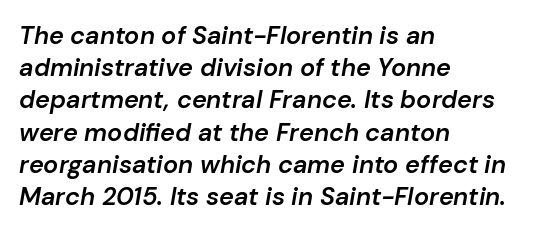
{"italic": "yes", "lean": "right", "slant_degrees": 10, "bold": "semi", "underline": "no", "align": "left", "line_spacing": "normal", "line_spacing_ratio": 1.29, "letter_spacing": "normal", "letter_spacing_em": 0.0, "glyph_px": 25}
